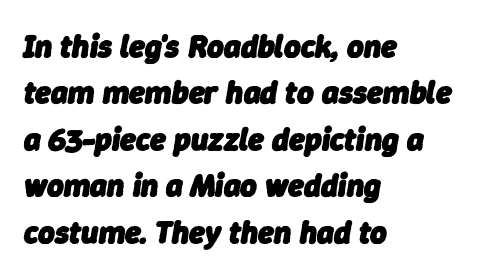
Q: Is the text bold? A: Yes.
Q: Is the text italic (slanted)? A: Yes, it leans right by about 9 degrees.
Q: Is the text underlined? A: No.
Q: How is the paragraph aligned? A: Left-aligned.
Q: Is the spacing between letters normal or unusually wide? A: Normal.
Q: Is the spacing between lines tight, normal or loose? A: Normal.
Q: Width (condensed, normal, or wide)? A: Normal.
Q: Stroke contrast? A: Low.
Q: x-height? A: Medium.
Q: Monospaced? A: No.
